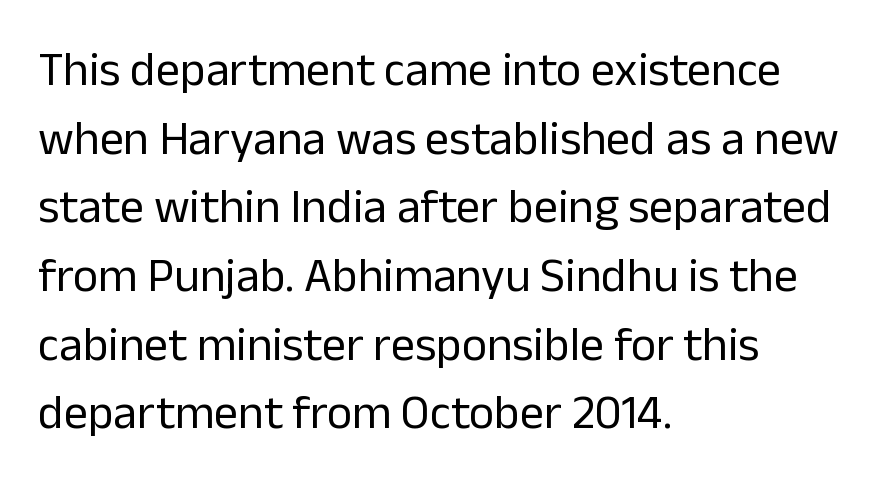
The image shows 48 px regular-weight sans-serif type, upright; set left-aligned, normal line spacing (1.43x), normal letter spacing, not underlined; low stroke contrast and a medium x-height.
